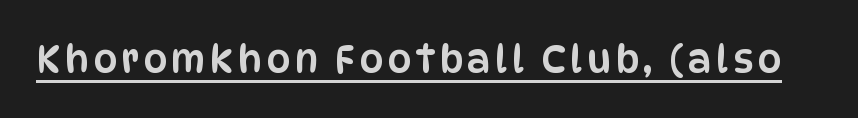
Font category for this specimen: sans-serif. Emphasis is given by a line drawn under the lettering. Is there any slant? The stems are plumb. The passage shown is typed in a proportional face where columns would drift.
